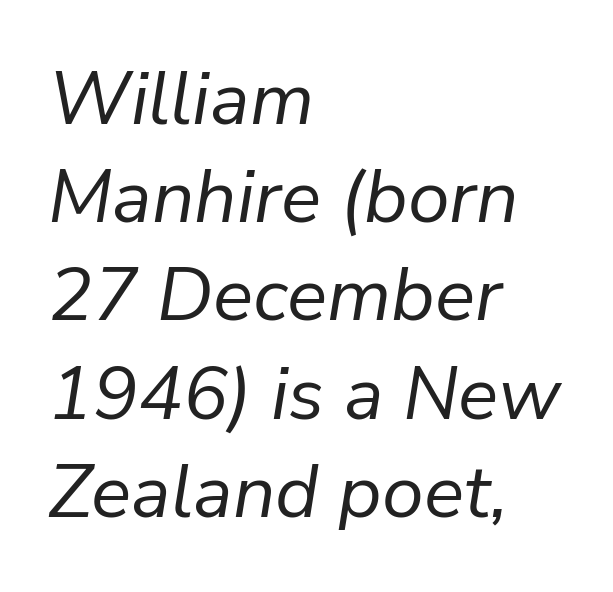
The image shows 75 px regular-weight type, italic (leaning right); set left-aligned, normal line spacing (1.31x), normal letter spacing, not underlined; low stroke contrast and a medium x-height.
